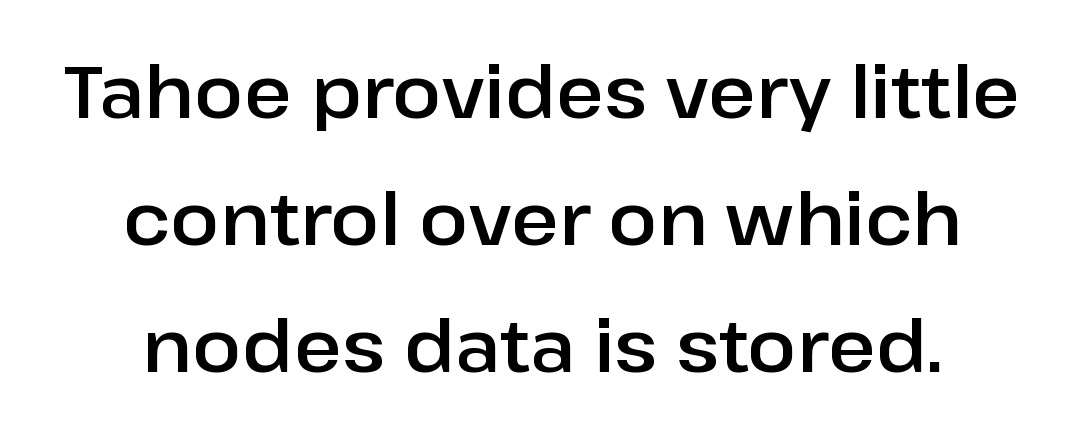
The image shows 73 px sans-serif type, upright; set centered, line spacing 1.74x, normal letter spacing, not underlined; low stroke contrast and a medium x-height.
